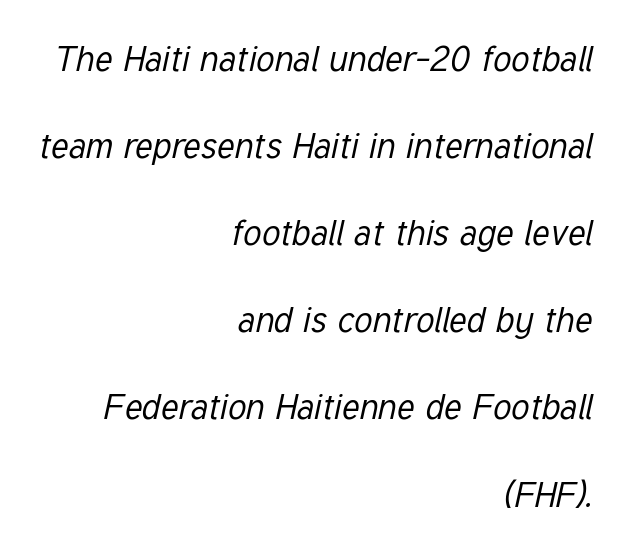
Q: Is the text bold? A: No.
Q: Is the text italic (slanted)? A: Yes, it leans right by about 12 degrees.
Q: Is the text underlined? A: No.
Q: How is the paragraph aligned? A: Right-aligned.
Q: Is the spacing between letters normal or unusually wide? A: Normal.
Q: Is the spacing between lines tight, normal or loose? A: Loose.
Q: Width (condensed, normal, or wide)? A: Condensed.
Q: Stroke contrast? A: Low.
Q: x-height? A: Medium.
Q: Monospaced? A: No.
